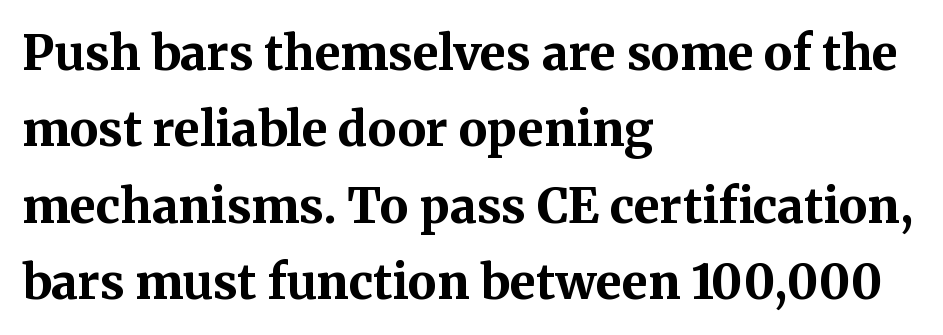
Q: Is the text bold? A: Yes.
Q: Is the text italic (slanted)? A: No, it is upright.
Q: Is the typeface a serif or a sans-serif typeface? A: Serif.
Q: Is the text underlined? A: No.
Q: How is the paragraph aligned? A: Left-aligned.
Q: Is the spacing between letters normal or unusually wide? A: Normal.
Q: Is the spacing between lines tight, normal or loose? A: Normal.
Q: Width (condensed, normal, or wide)? A: Normal.
Q: Stroke contrast? A: Medium.
Q: x-height? A: Medium.
Q: Monospaced? A: No.
